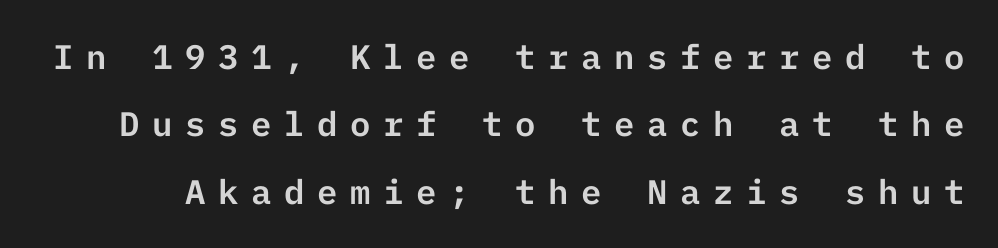
No italicization has been applied; the sample stays upright. Stroke terminals: plain, sans-serif. The horizontal fit of the characters is loose and conspicuously gappy. Descenders hang freely into open space. What's the leading like? Stretched, with rows far apart.
